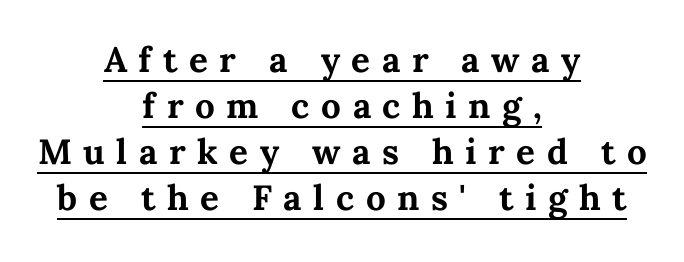
The image shows 35 px bold type, upright; set centered, normal line spacing (1.31x), unusually wide letter spacing (+0.33 em), underlined; medium stroke contrast and a medium x-height.
